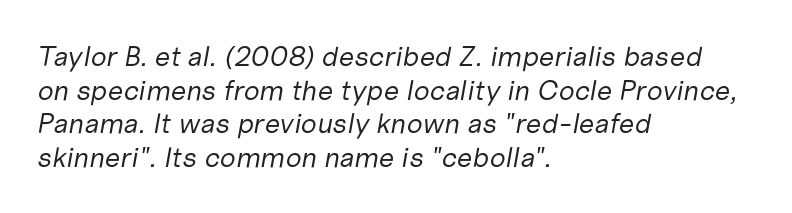
The image shows 28 px regular-weight type, italic (leaning right); set left-aligned, line spacing 1.2x, normal letter spacing, not underlined; low stroke contrast and a medium x-height.
